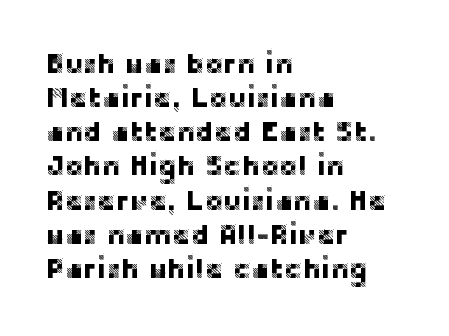
The lettering holds an erect, upright posture throughout. If you drew a ruler down the left edge, every line would touch it. Each letter keeps its own natural width here, so spacing adapts to shape. Letterform terminals end flat and unadorned throughout the passage. Students, note that the glyphs here touch the page at normal intervals. This rendering features lettering with no underline.
